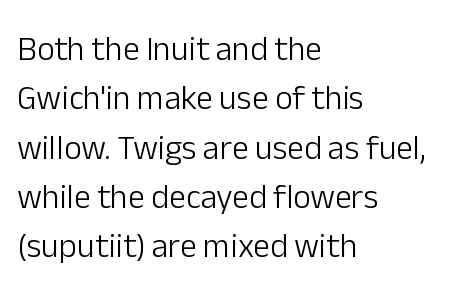
This block has exactly the height ordinary leading produces. The typeface chosen for these lines omits serifs. A student would call this left alignment; a typographer would say flush left, rag right. The passage shown is typed in a proportional face where columns would drift. Bold? No — there's no thickening of the strokes. You can tell it's not italic because the verticals are truly vertical.
